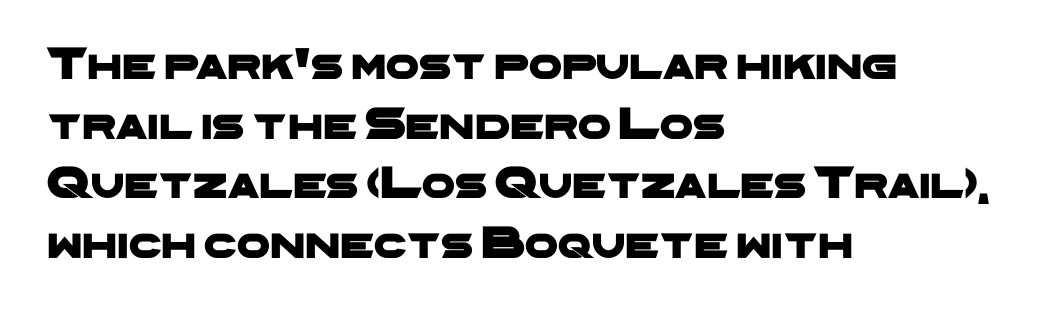
The face used here is proportionally spaced, like ordinary book or web type. Tracking here is standard; glyphs follow each other at the usual distance. Compared with typical paragraphs, the rows here are spaced about the same. Leftover space on each line is placed entirely after the last word. Grotesque or geometric, the face here clearly has no serifs. The glyphs are unaccompanied by any horizontal stroke below them.
